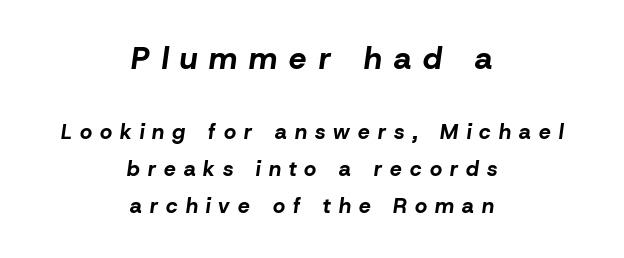
Q: Is the text bold? A: Yes.
Q: Is the text italic (slanted)? A: Yes, it leans right by about 8 degrees.
Q: Is the text underlined? A: No.
Q: How is the paragraph aligned? A: Centered.
Q: Is the spacing between letters normal or unusually wide? A: Unusually wide.
Q: Which block of text is set in a larger size, the first (top) or the second (bottom)? A: The first (top) one.
Q: Width (condensed, normal, or wide)? A: Normal.
Q: Stroke contrast? A: Low.
Q: x-height? A: Medium.
Q: Monospaced? A: No.
